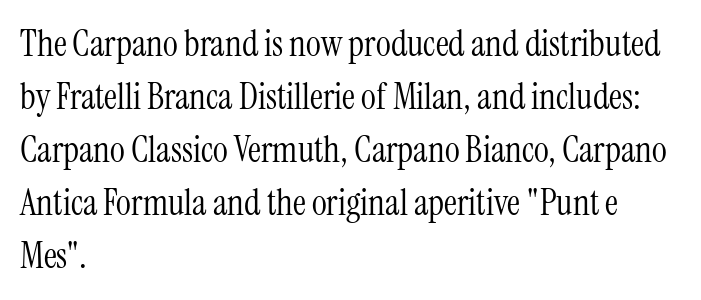
What kind of face is this? One with serifs. The space directly below the letters is spotless. Honestly, the letter spacing is just normal — you wouldn't notice it. On a weight scale, this lands at 450 or below. Italic? Not at all — the glyphs are vertical.
